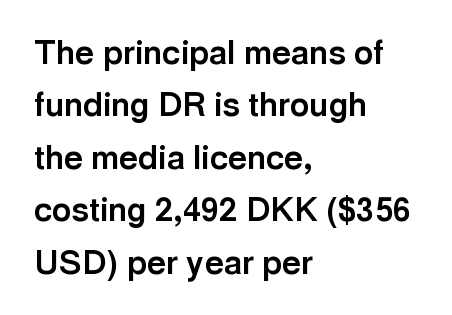
Q: Is the text bold? A: Yes.
Q: Is the text italic (slanted)? A: No, it is upright.
Q: Is the typeface a serif or a sans-serif typeface? A: Sans-serif.
Q: Is the text underlined? A: No.
Q: How is the paragraph aligned? A: Left-aligned.
Q: Is the spacing between letters normal or unusually wide? A: Normal.
Q: Is the spacing between lines tight, normal or loose? A: Normal.
Q: Width (condensed, normal, or wide)? A: Normal.
Q: x-height? A: Medium.
Q: Monospaced? A: No.
